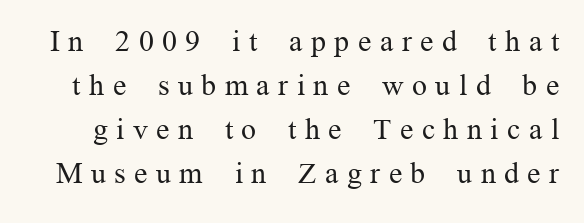
{"serif": "yes", "italic": "no", "bold": "no", "weight": "regular", "width": "normal", "stroke_contrast": "medium", "x_height": "medium", "monospaced": "no", "underline": "no", "line_spacing": "normal", "line_spacing_ratio": 1.47, "letter_spacing": "wide", "letter_spacing_em": 0.28, "glyph_px": 30}
